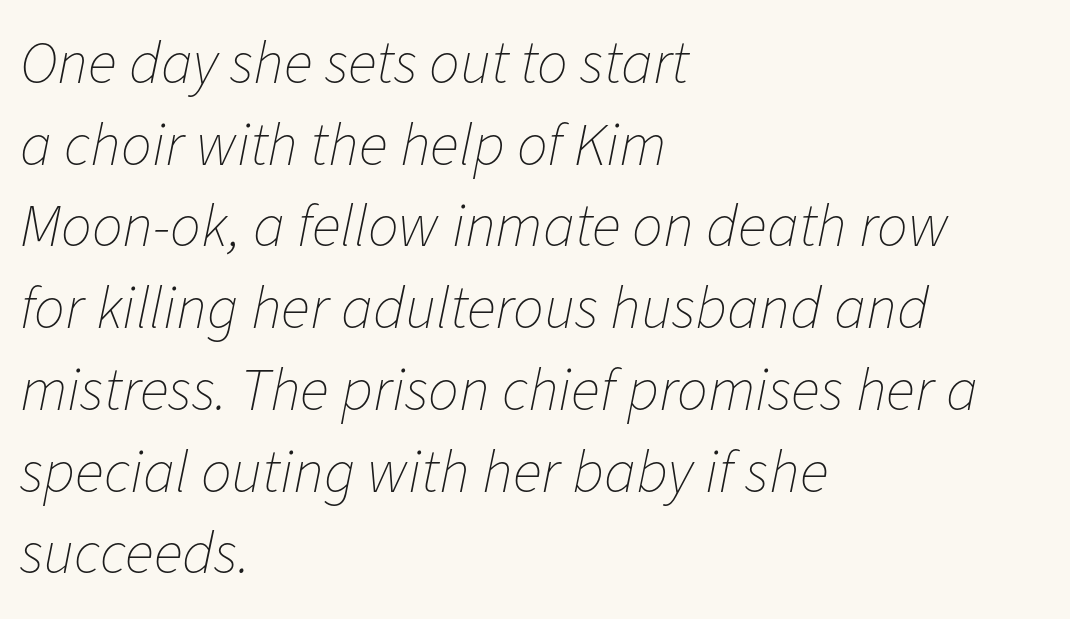
{"italic": "yes", "lean": "right", "slant_degrees": 11, "bold": "no", "weight": "thin", "width": "normal", "stroke_contrast": "low", "x_height": "medium", "monospaced": "no", "underline": "no", "align": "left", "line_spacing": "normal", "line_spacing_ratio": 1.34, "letter_spacing": "normal", "letter_spacing_em": 0.0, "glyph_px": 61}
